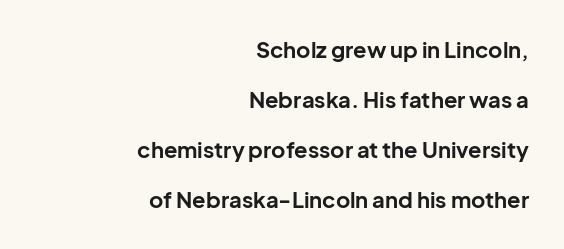
{"italic": "no", "bold": "yes", "underline": "no", "align": "right", "line_spacing": "loose", "line_spacing_ratio": 2.28, "letter_spacing": "normal", "letter_spacing_em": 0.0, "glyph_px": 22}
